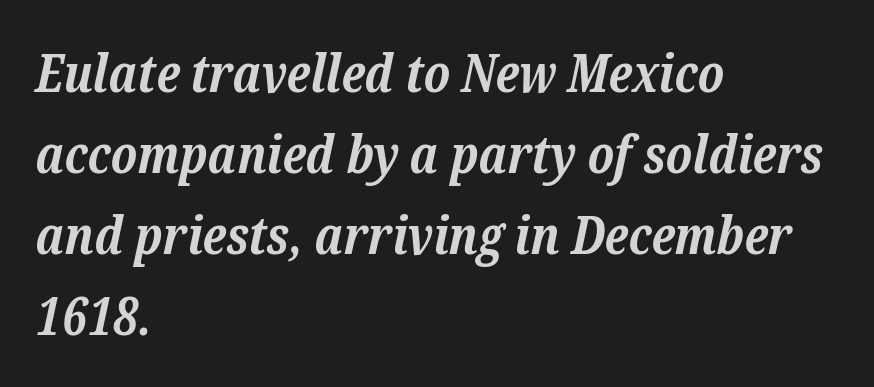
{"serif": "yes", "italic": "yes", "lean": "right", "slant_degrees": 12, "bold": "yes", "weight": "bold", "width": "normal", "stroke_contrast": "low", "x_height": "medium", "monospaced": "no", "underline": "no", "align": "left", "line_spacing": "normal", "line_spacing_ratio": 1.53, "letter_spacing": "normal", "letter_spacing_em": 0.0, "glyph_px": 53}
